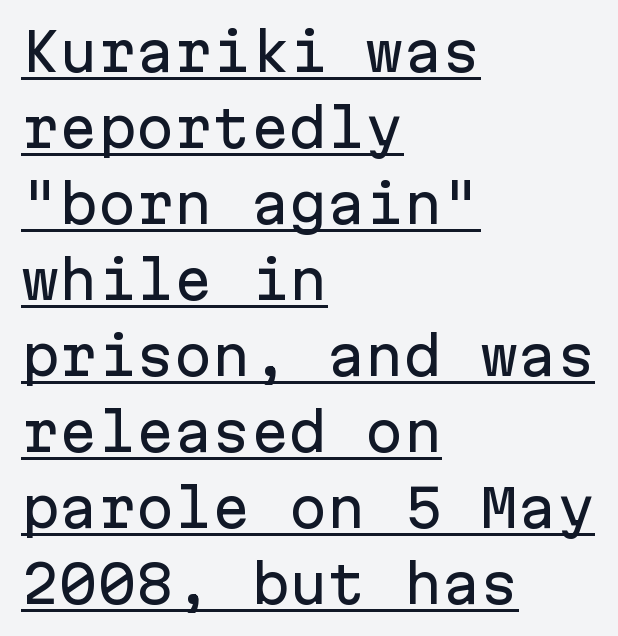
{"serif": "no", "italic": "no", "width": "normal", "stroke_contrast": "low", "x_height": "medium", "monospaced": "yes", "underline": "yes", "align": "left", "line_spacing": "normal", "line_spacing_ratio": 1.49, "letter_spacing": "normal", "letter_spacing_em": 0.0, "glyph_px": 51}
